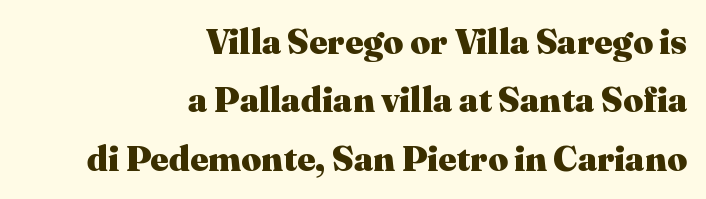
The image shows 35 px heavy serif type, upright; set right-aligned, normal line spacing (1.67x), normal letter spacing, not underlined; medium stroke contrast and a medium x-height.
